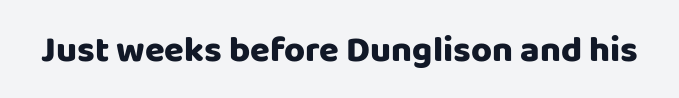
Q: Is the text italic (slanted)? A: No, it is upright.
Q: Is the typeface a serif or a sans-serif typeface? A: Sans-serif.
Q: Is the text underlined? A: No.
Q: Is the spacing between letters normal or unusually wide? A: Normal.
Q: Width (condensed, normal, or wide)? A: Normal.
Q: Stroke contrast? A: Low.
Q: x-height? A: Large.
Q: Monospaced? A: No.
